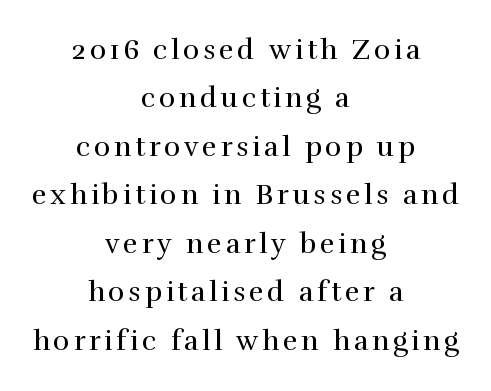
The face used here is proportionally spaced, like ordinary book or web type. When letters stand straight like this, we call the style roman or upright. Beneath every word, the page is bare. Type style note: has serifs. The strokes carry an ordinary text weight at most. This sample is center-justified, so both line endings float freely.
